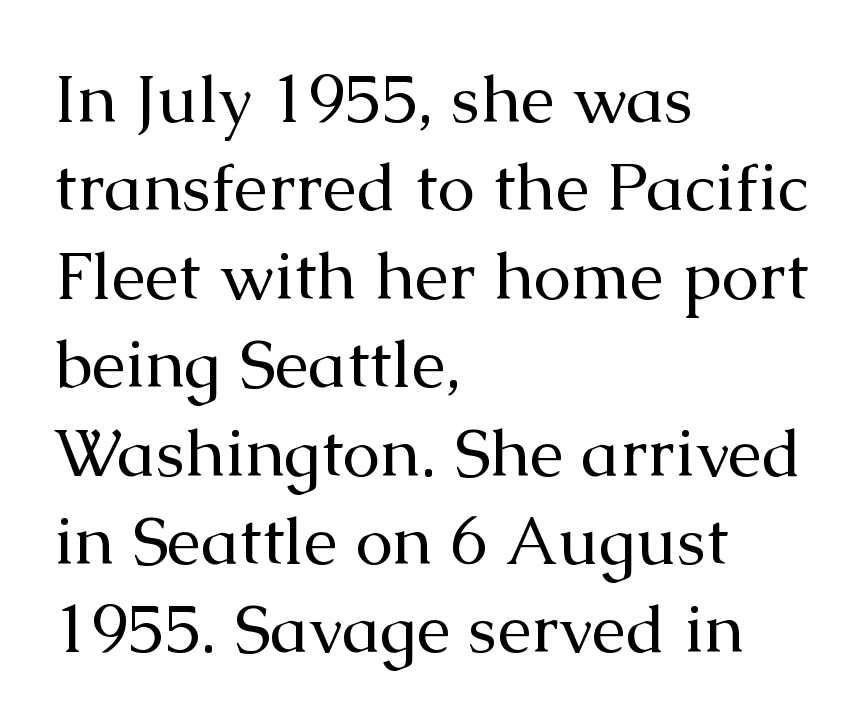
The image shows 68 px regular-weight serif type, upright; set left-aligned, normal line spacing (1.3x), normal letter spacing, not underlined; medium stroke contrast and a medium x-height.
